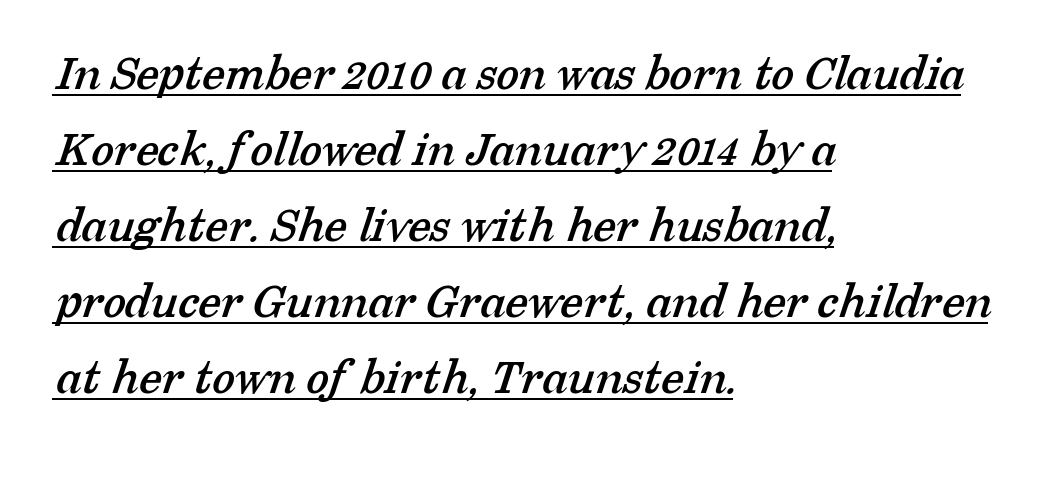
{"serif": "yes", "width": "normal", "stroke_contrast": "low", "x_height": "medium", "monospaced": "no", "underline": "yes", "align": "left", "line_spacing": "normal", "line_spacing_ratio": 1.46, "letter_spacing": "normal", "letter_spacing_em": 0.0, "glyph_px": 52}
